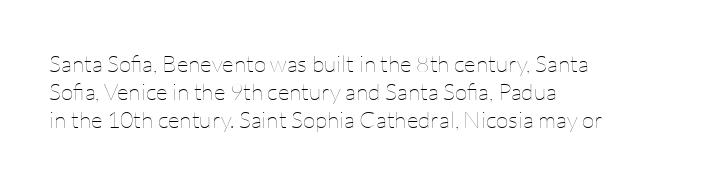
The image shows 23 px text type, upright; set left-aligned, line spacing 1.22x, normal letter spacing, not underlined.
